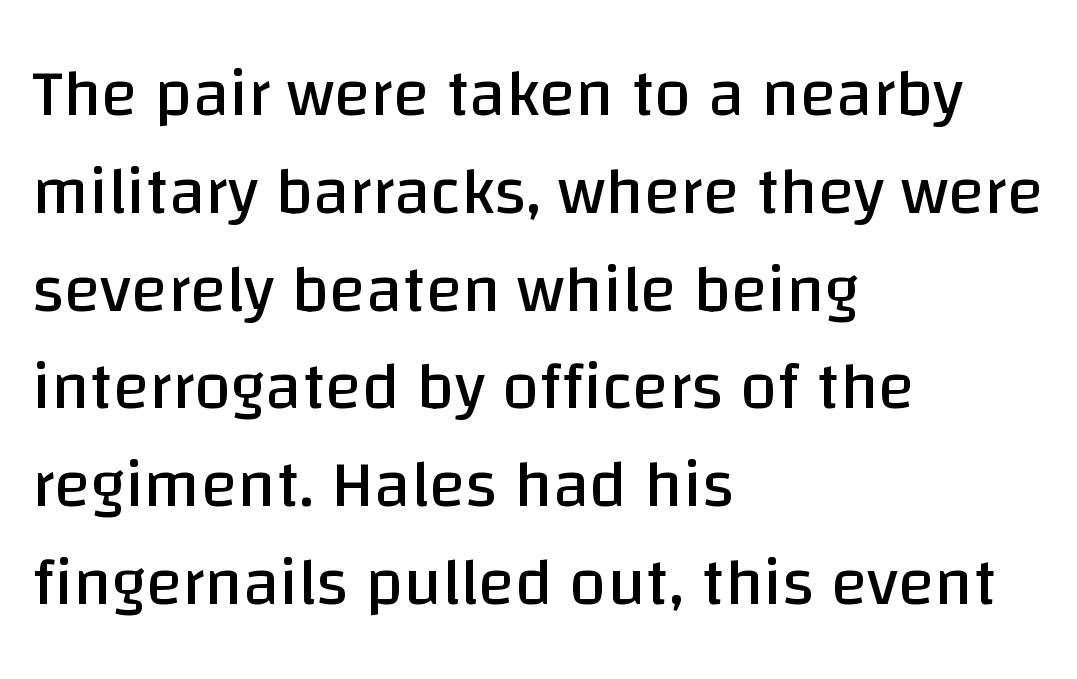
Q: Is the text bold? A: No.
Q: Is the text italic (slanted)? A: No, it is upright.
Q: Is the typeface a serif or a sans-serif typeface? A: Sans-serif.
Q: Is the text underlined? A: No.
Q: How is the paragraph aligned? A: Left-aligned.
Q: Is the spacing between letters normal or unusually wide? A: Normal.
Q: Is the spacing between lines tight, normal or loose? A: Normal.
Q: Width (condensed, normal, or wide)? A: Normal.
Q: Stroke contrast? A: Low.
Q: x-height? A: Large.
Q: Monospaced? A: No.
